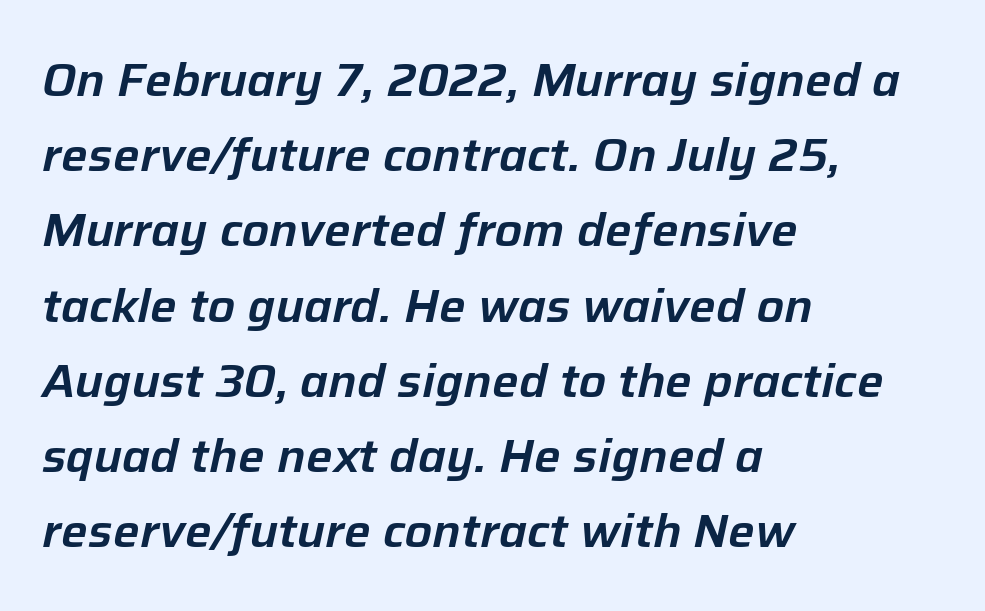
Type without underlining. No extra tracking has been applied to these lines. These lines sit exactly where default settings would place them. Every row of glyphs begins at an identical x-position on the left. The whole block is typeset with a tilt. The face used here is proportionally spaced, like ordinary book or web type.
